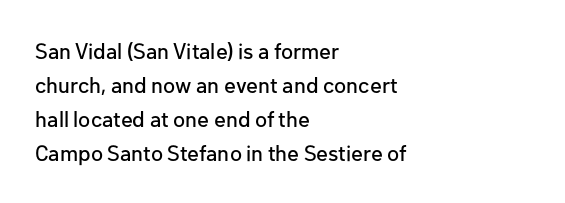
{"italic": "no", "underline": "no", "align": "left", "line_spacing": "normal", "line_spacing_ratio": 1.55, "letter_spacing": "normal", "letter_spacing_em": 0.0, "glyph_px": 22}
